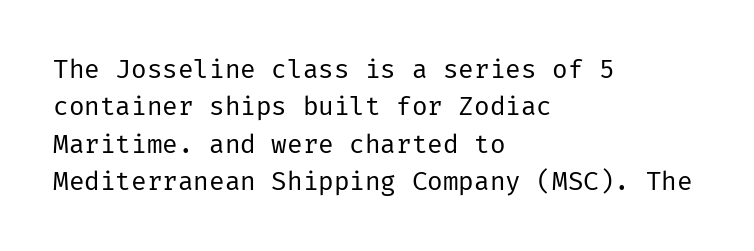
The image shows 26 px text type, upright; set left-aligned, normal line spacing (1.44x), normal letter spacing, not underlined.
